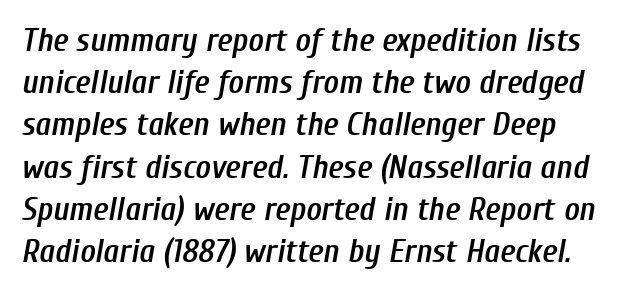
A normal amount of white space separates one row of letters from the next. Check the space under the baseline: it is left empty. The passage shown is typed in a proportional face where columns would drift. Emphasis by weight is partial: semibold. Observe the ordinary spacing: letters are neighbours, not strangers. You can tell it's italic because the verticals aren't actually vertical.
